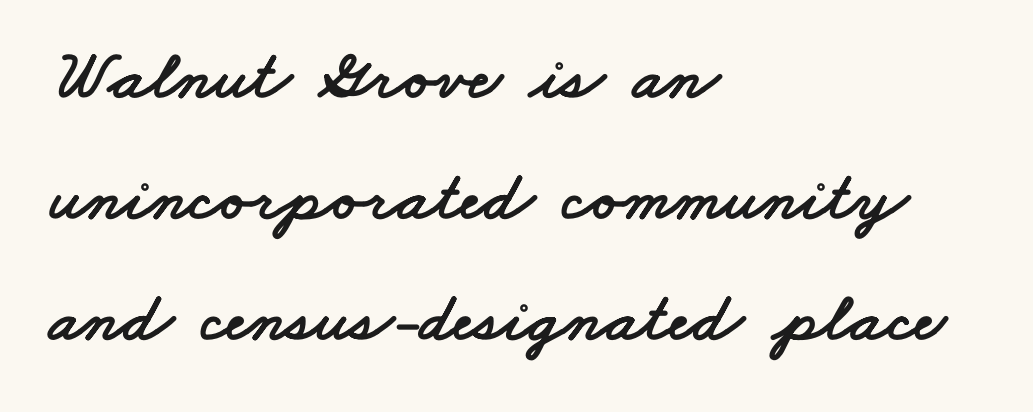
{"serif": "no", "width": "wide", "stroke_contrast": "low", "x_height": "small", "monospaced": "no", "underline": "no", "align": "left", "line_spacing_ratio": 1.73, "letter_spacing": "normal", "letter_spacing_em": 0.0, "glyph_px": 70}
